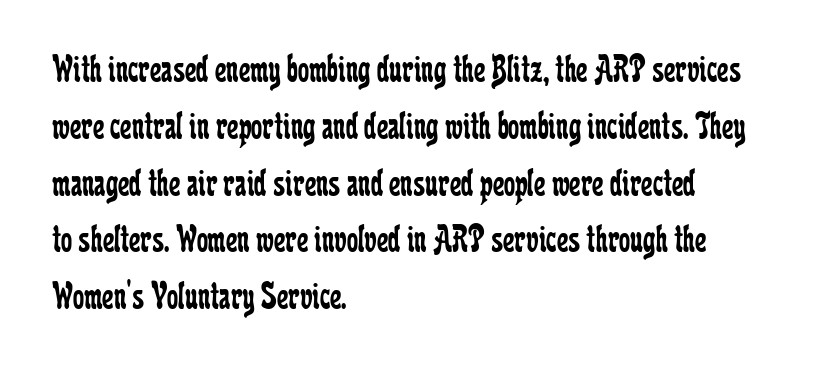
The letterforms sit at book weight or below. Nobody touched the tracking dial on this one. Teacher's note: observe the even left margin — that is flush-left alignment. The zone under the glyphs is completely vacant.
